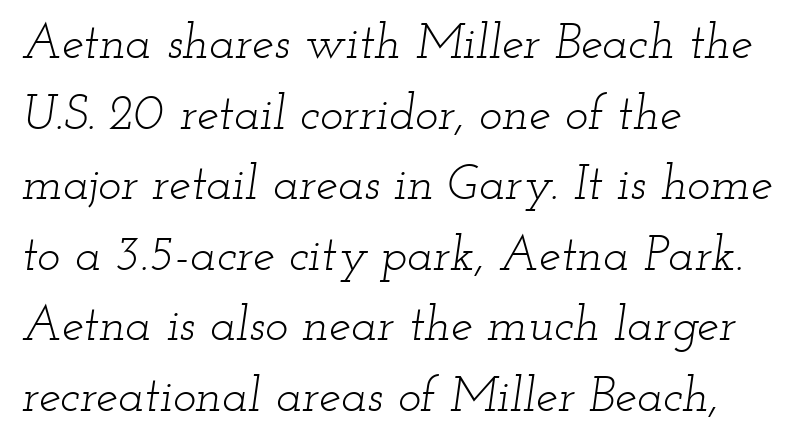
Q: Is the text bold? A: No.
Q: Is the text italic (slanted)? A: Yes, it leans right by about 12 degrees.
Q: Is the typeface a serif or a sans-serif typeface? A: Serif.
Q: Is the text underlined? A: No.
Q: How is the paragraph aligned? A: Left-aligned.
Q: Is the spacing between letters normal or unusually wide? A: Normal.
Q: Is the spacing between lines tight, normal or loose? A: Normal.
Q: Width (condensed, normal, or wide)? A: Wide.
Q: Stroke contrast? A: Low.
Q: x-height? A: Small.
Q: Monospaced? A: No.
